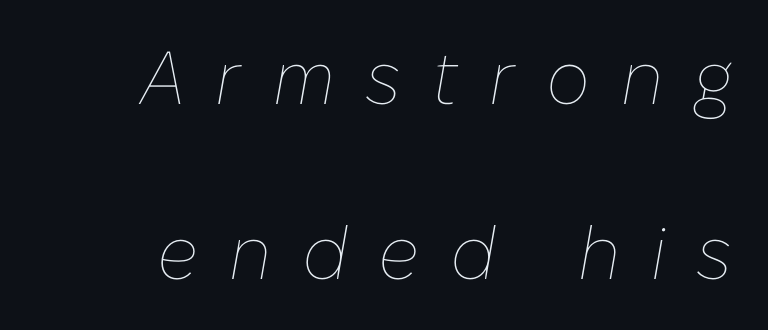
Q: Is the text bold? A: No.
Q: Is the text italic (slanted)? A: Yes, it leans right by about 10 degrees.
Q: Is the text underlined? A: No.
Q: How is the paragraph aligned? A: Right-aligned.
Q: Is the spacing between letters normal or unusually wide? A: Unusually wide.
Q: Is the spacing between lines tight, normal or loose? A: Loose.
Q: Width (condensed, normal, or wide)? A: Normal.
Q: Stroke contrast? A: Low.
Q: x-height? A: Medium.
Q: Monospaced? A: No.
